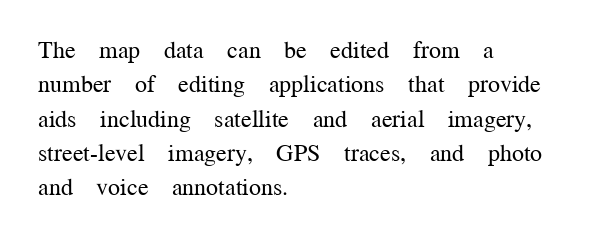
Q: Is the text bold? A: No.
Q: Is the text italic (slanted)? A: No, it is upright.
Q: Is the text underlined? A: No.
Q: How is the paragraph aligned? A: Left-aligned.
Q: Is the spacing between letters normal or unusually wide? A: Normal.
Q: Is the spacing between lines tight, normal or loose? A: Normal.
